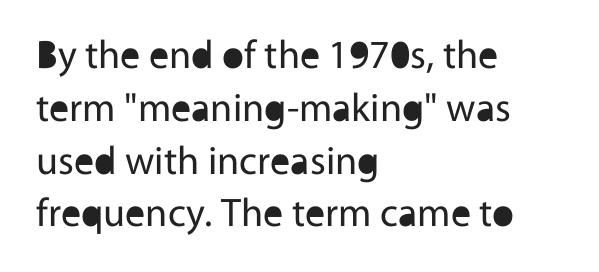
The image shows 40 px regular-weight sans-serif type, upright; set left-aligned, normal line spacing (1.32x), normal letter spacing, not underlined; a medium x-height.
